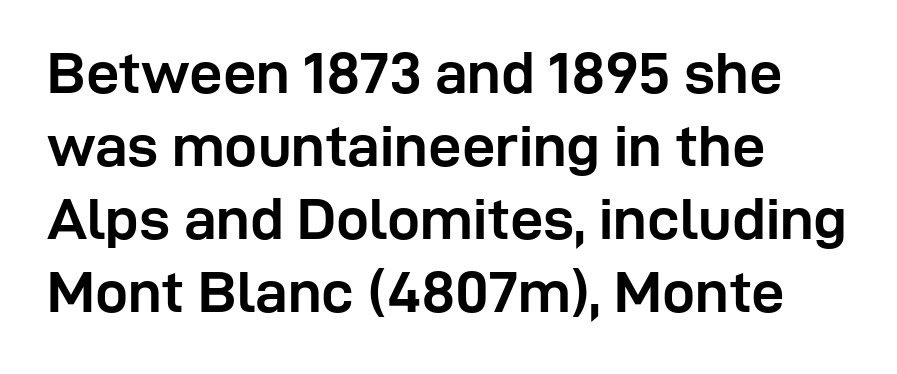
{"serif": "no", "italic": "no", "bold": "yes", "weight": "semibold", "width": "normal", "stroke_contrast": "low", "x_height": "medium", "monospaced": "no", "underline": "no", "align": "left", "line_spacing_ratio": 1.24, "letter_spacing": "normal", "letter_spacing_em": 0.0, "glyph_px": 59}
